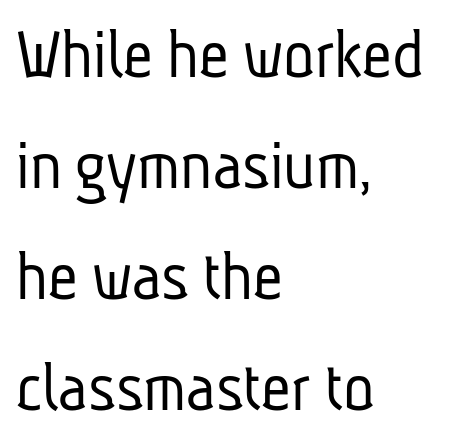
Q: Is the text bold? A: No.
Q: Is the typeface a serif or a sans-serif typeface? A: Sans-serif.
Q: Is the text underlined? A: No.
Q: How is the paragraph aligned? A: Left-aligned.
Q: Is the spacing between letters normal or unusually wide? A: Normal.
Q: Is the spacing between lines tight, normal or loose? A: Normal.
Q: Width (condensed, normal, or wide)? A: Condensed.
Q: Stroke contrast? A: Low.
Q: x-height? A: Medium.
Q: Monospaced? A: No.
